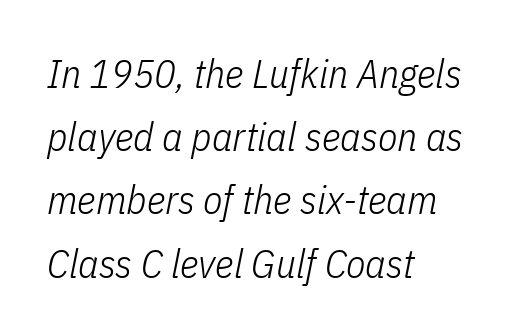
{"italic": "yes", "lean": "right", "slant_degrees": 11, "bold": "no", "weight": "light", "width": "condensed", "stroke_contrast": "low", "x_height": "medium", "monospaced": "no", "underline": "no", "align": "left", "line_spacing": "normal", "line_spacing_ratio": 1.58, "letter_spacing": "normal", "letter_spacing_em": 0.0, "glyph_px": 40}
